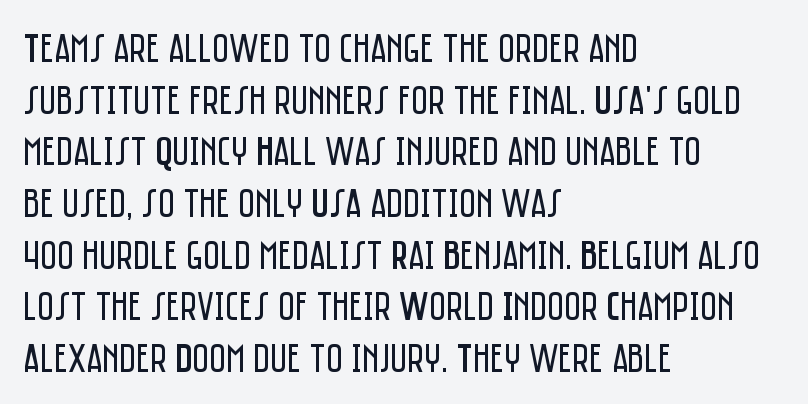
{"serif": "no", "italic": "no", "bold": "no", "weight": "regular", "width": "condensed", "stroke_contrast": "low", "x_height": "large", "monospaced": "no", "underline": "no", "align": "left", "line_spacing": "normal", "line_spacing_ratio": 1.26, "letter_spacing": "normal", "letter_spacing_em": 0.0, "glyph_px": 41}
